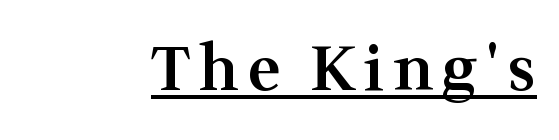
{"serif": "yes", "italic": "no", "bold": "semi", "weight": "semibold", "width": "normal", "stroke_contrast": "medium", "x_height": "medium", "monospaced": "no", "underline": "yes", "glyph_px": 62}
